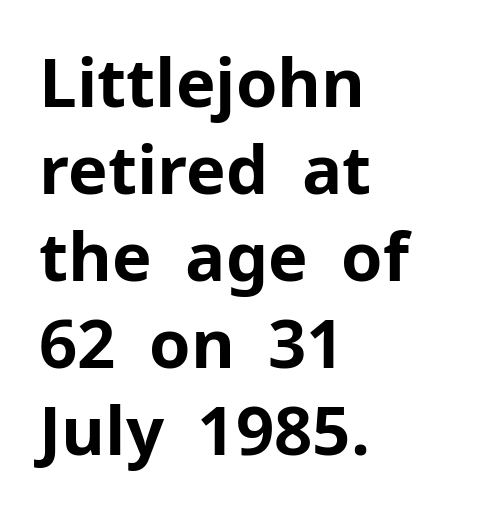
Q: Is the text bold? A: Yes.
Q: Is the text italic (slanted)? A: No, it is upright.
Q: Is the typeface a serif or a sans-serif typeface? A: Sans-serif.
Q: Is the text underlined? A: No.
Q: How is the paragraph aligned? A: Left-aligned.
Q: Is the spacing between letters normal or unusually wide? A: Normal.
Q: Is the spacing between lines tight, normal or loose? A: Normal.
Q: Width (condensed, normal, or wide)? A: Normal.
Q: Stroke contrast? A: Low.
Q: x-height? A: Medium.
Q: Monospaced? A: No.
